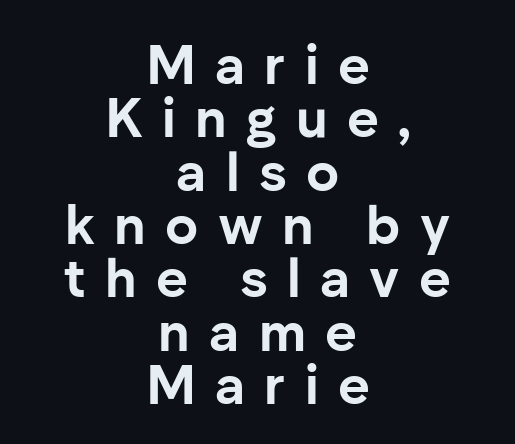
{"serif": "no", "italic": "no", "bold": "yes", "weight": "bold", "width": "normal", "stroke_contrast": "low", "x_height": "medium", "monospaced": "no", "underline": "no", "align": "center", "line_spacing": "tight", "line_spacing_ratio": 0.97, "letter_spacing": "wide", "letter_spacing_em": 0.35, "glyph_px": 55}
